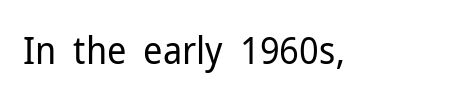
Font category for this specimen: sans-serif. On a weight scale, this lands at 450 or below. The line texture is even and compact thanks to regular tracking. Characters remain perfectly vertical along every line. Unmarked baselines from the first word to the last.
